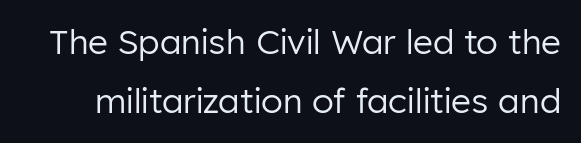
Tall strokes in this sample are plumb rather than angled. Bold? No — there's no thickening of the strokes. No word sits above an underline. Is this a sans? Yes — the strokes have no serifs. Tracking here is standard; glyphs follow each other at the usual distance. The rendering uses natural spacing where letterforms have individual widths.
